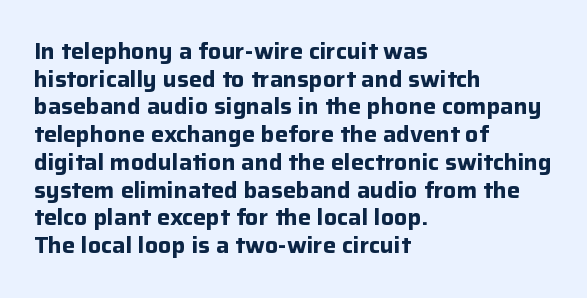
The image shows 22 px bold type, upright; set left-aligned, normal line spacing (1.26x), normal letter spacing, not underlined.
